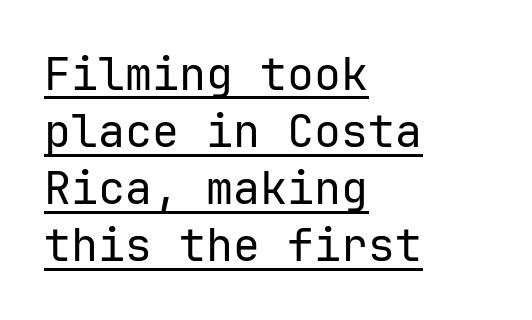
The image shows 45 px regular-weight sans-serif type, upright, monospaced; set left-aligned, normal line spacing (1.27x), normal letter spacing, underlined; low stroke contrast and a medium x-height.
